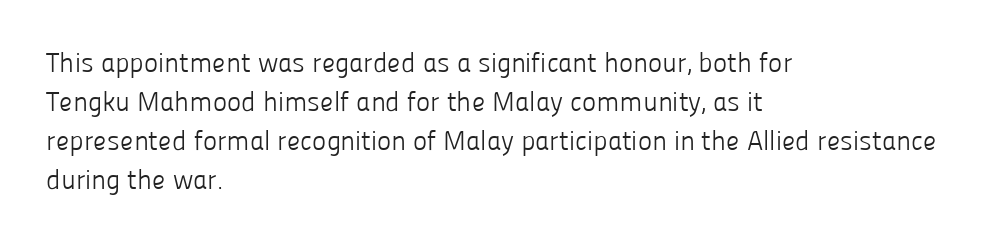
Nothing heavy about these letters — not bold at all. The block of text has a typical density, with ordinary space between rows. Posture: straight, roman, zero tilt. Quick note: underline off. The letterforms sit shoulder to shoulder at normal distance.
